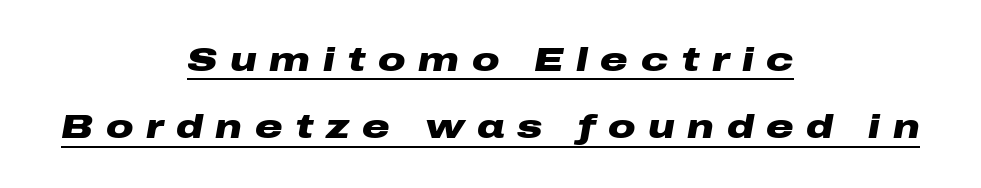
Q: Is the text bold? A: Yes.
Q: Is the text italic (slanted)? A: Yes, it leans right by about 10 degrees.
Q: Is the text underlined? A: Yes.
Q: How is the paragraph aligned? A: Centered.
Q: Is the spacing between letters normal or unusually wide? A: Unusually wide.
Q: Is the spacing between lines tight, normal or loose? A: Loose.
Q: Width (condensed, normal, or wide)? A: Wide.
Q: Stroke contrast? A: Low.
Q: x-height? A: Medium.
Q: Monospaced? A: No.
